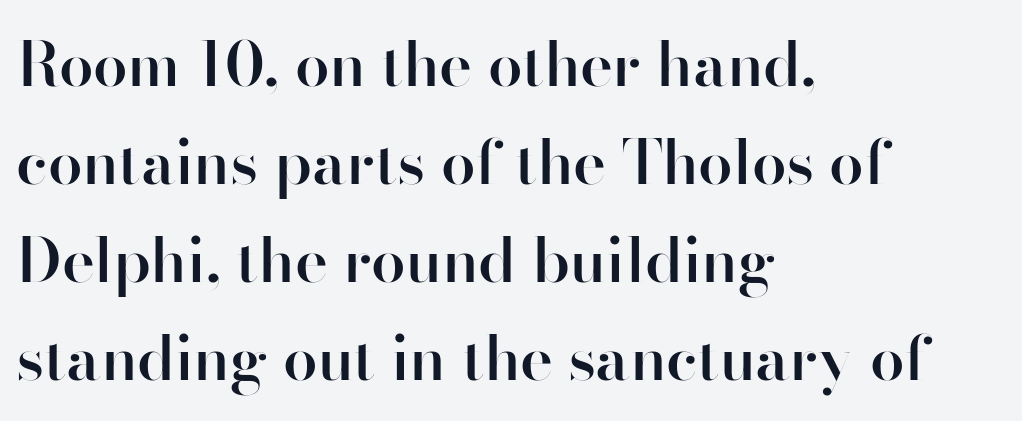
{"serif": "no", "italic": "no", "bold": "semi", "weight": "semibold", "width": "normal", "stroke_contrast": "high", "x_height": "small", "monospaced": "no", "underline": "no", "align": "left", "line_spacing": "normal", "line_spacing_ratio": 1.58, "letter_spacing": "normal", "letter_spacing_em": 0.0, "glyph_px": 62}
